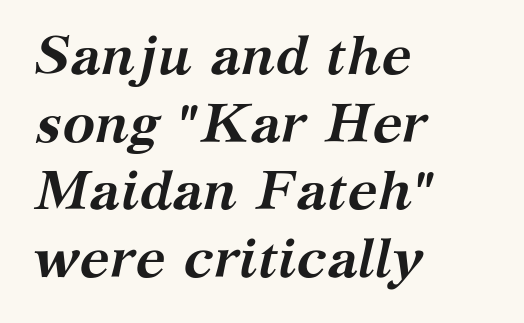
{"serif": "yes", "italic": "yes", "lean": "right", "slant_degrees": 12, "bold": "yes", "weight": "semibold", "width": "normal", "stroke_contrast": "medium", "x_height": "medium", "monospaced": "no", "underline": "no", "align": "left", "line_spacing_ratio": 1.23, "letter_spacing": "normal", "letter_spacing_em": 0.0, "glyph_px": 55}
